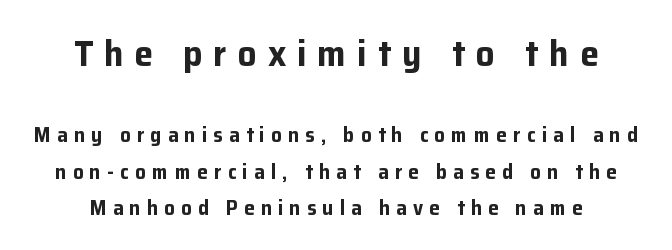
Note: larger setting up top, smaller setting below. The rag falls on both sides of this text block equally. These words are printed bold, with thick strokes throughout. The face used here is rendered with a markedly widened letterfit.
